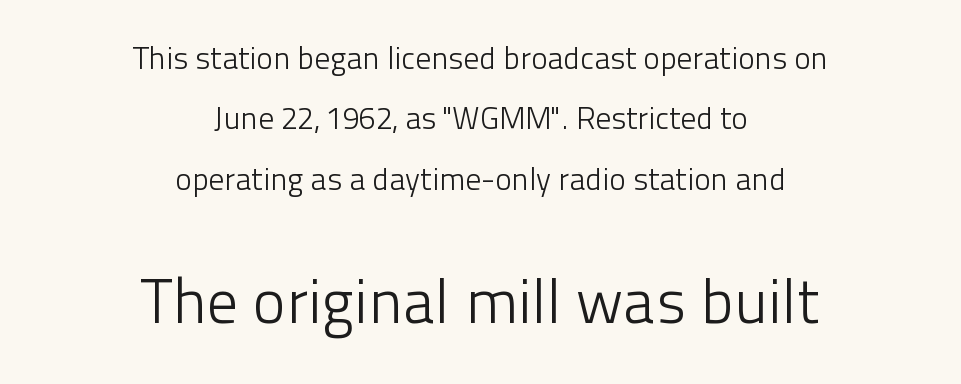
The image shows 62 px light sans-serif type, upright; set centered, loose line spacing (1.95x), normal letter spacing, not underlined; the second (bottom) block is 2.0x larger; low stroke contrast and a medium x-height.
